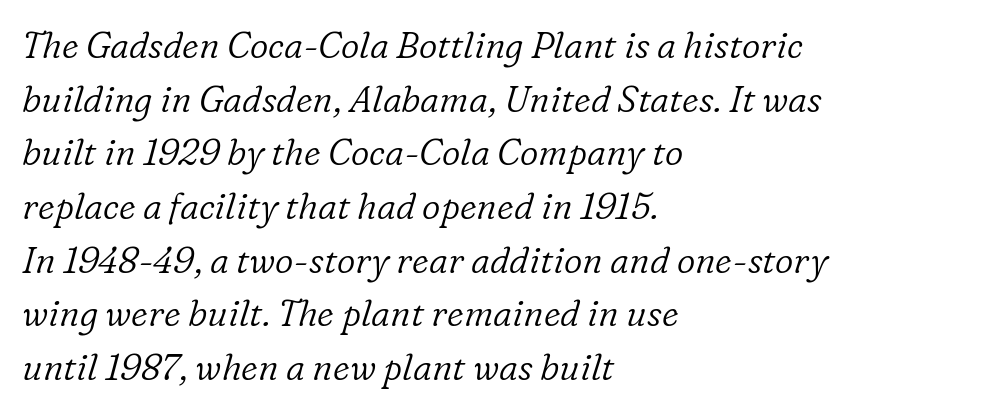
The image shows 36 px light serif type, italic (leaning right); set left-aligned, normal line spacing (1.49x), normal letter spacing, not underlined; low stroke contrast and a medium x-height.
